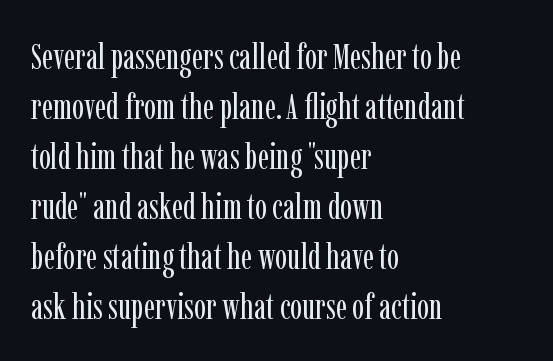
The image shows 36 px regular-weight, condensed serif type, upright; set left-aligned, normal line spacing (1.39x), normal letter spacing, not underlined; low stroke contrast and a medium x-height.
